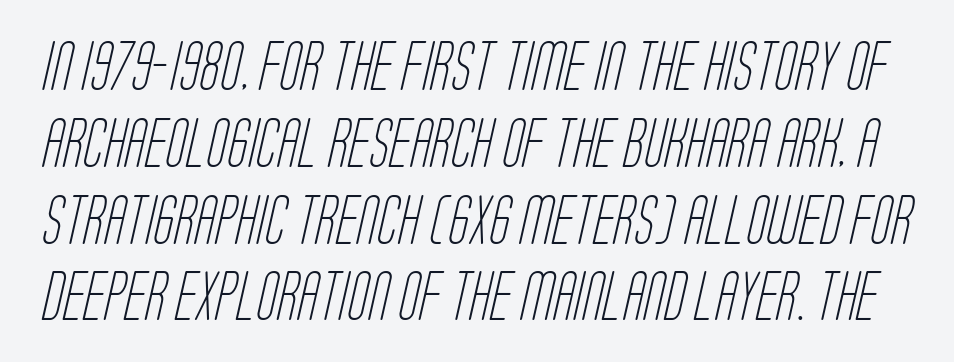
{"serif": "no", "bold": "no", "weight": "light", "width": "condensed", "stroke_contrast": "low", "x_height": "large", "monospaced": "no", "underline": "no", "line_spacing": "normal", "line_spacing_ratio": 1.6, "letter_spacing": "normal", "letter_spacing_em": 0.0, "glyph_px": 48}
